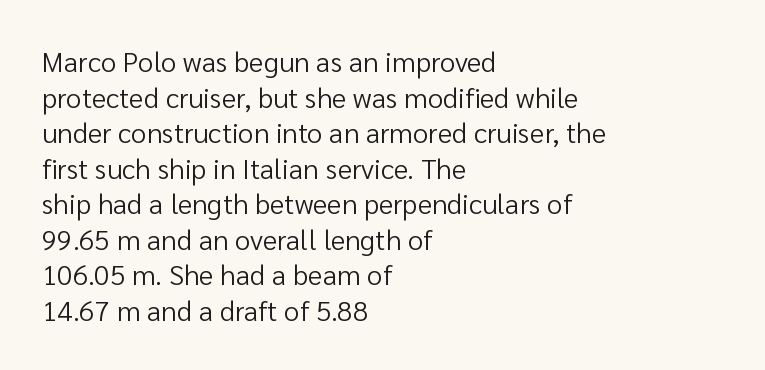
If you drew a ruler down the left edge, every line would touch it. The glyphs in this specimen are sans serif. Every character sits straight up, as roman type does. The gap between lines stays unmarked. Between one letter and the next there's only the usual sliver of space. Is this a fixed-width face? No — the glyphs have proportional, varying widths.
